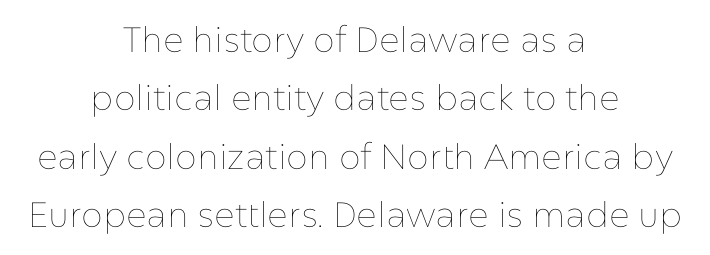
Characters remain perfectly vertical along every line. Stroke mass is kept to a normal reading level or below. Has an underline been added? It has not. No extra tracking has been applied to these lines.
